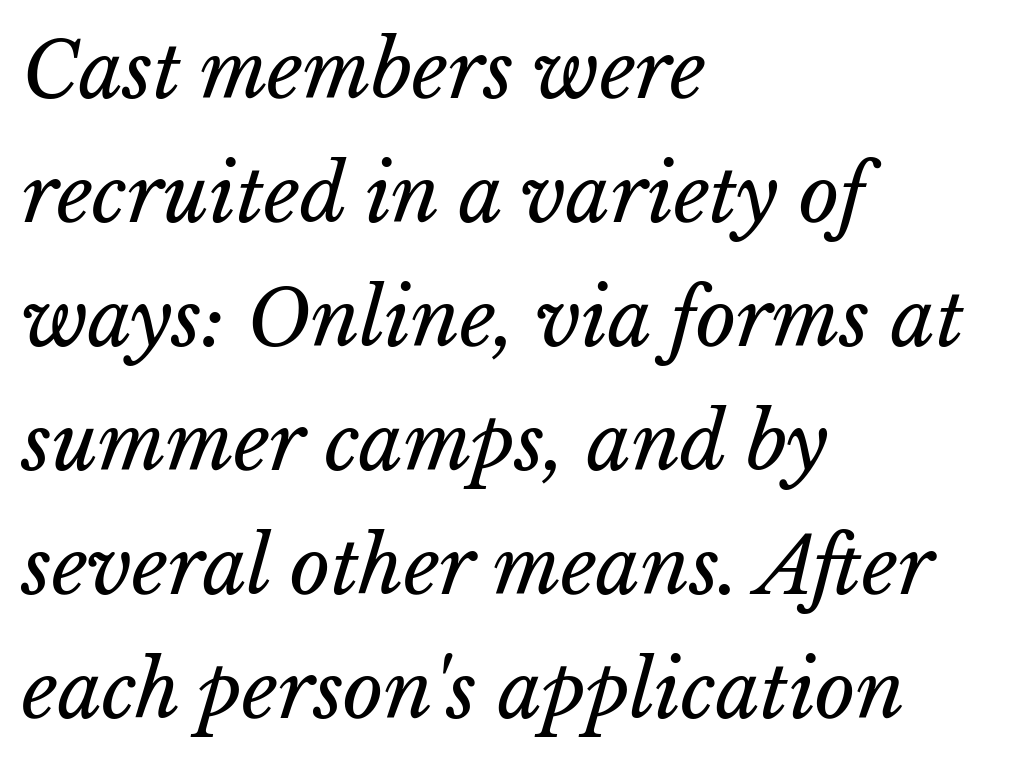
Q: Is the text bold? A: No.
Q: Is the text underlined? A: No.
Q: How is the paragraph aligned? A: Left-aligned.
Q: Is the spacing between letters normal or unusually wide? A: Normal.
Q: Is the spacing between lines tight, normal or loose? A: Normal.
Q: Width (condensed, normal, or wide)? A: Normal.
Q: Stroke contrast? A: Low.
Q: x-height? A: Medium.
Q: Monospaced? A: No.
